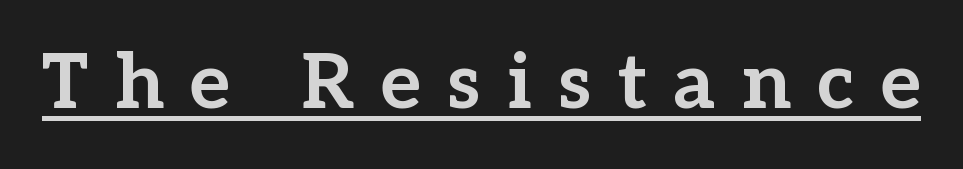
How heavy is the stroke? Heavy — this is a bold. Spacing verdict: proportional, widths tailored to each character. It's the straight-up-and-down kind of type. The glyphs in this specimen are seriffed.
